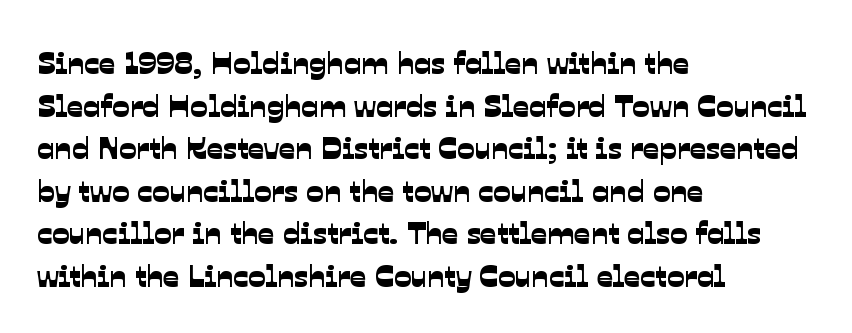
The image shows 32 px sans-serif type; set left-aligned, normal line spacing (1.33x), normal letter spacing, not underlined; low stroke contrast and a medium x-height.
